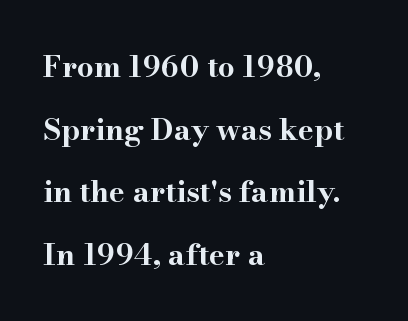
The image shows 30 px bold, wide serif type, upright; set left-aligned, loose line spacing (2.09x), normal letter spacing, not underlined; high stroke contrast and a small x-height.
